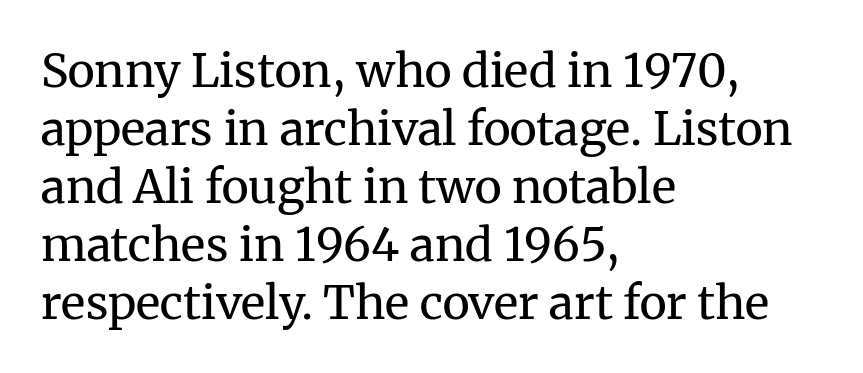
The image shows 46 px regular-weight serif type, upright; set left-aligned, normal line spacing (1.26x), normal letter spacing, not underlined; medium stroke contrast and a medium x-height.
